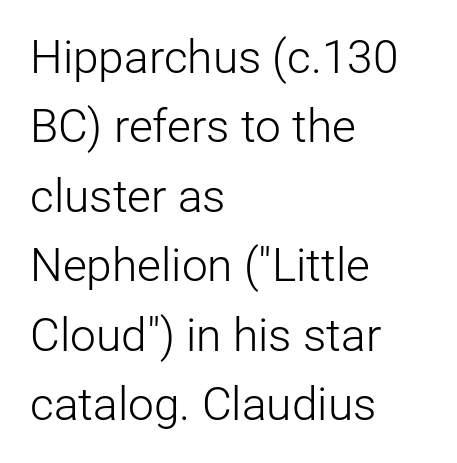
{"serif": "no", "italic": "no", "bold": "no", "weight": "light", "width": "normal", "stroke_contrast": "low", "x_height": "medium", "monospaced": "no", "underline": "no", "align": "left", "line_spacing": "normal", "line_spacing_ratio": 1.51, "letter_spacing": "normal", "letter_spacing_em": 0.0, "glyph_px": 46}
